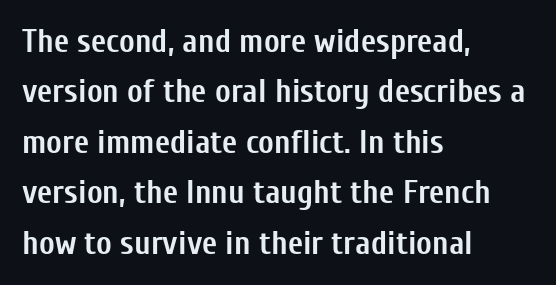
The image shows 33 px semibold, condensed sans-serif type, upright; set left-aligned, normal line spacing (1.53x), normal letter spacing, not underlined; low stroke contrast and a medium x-height.
